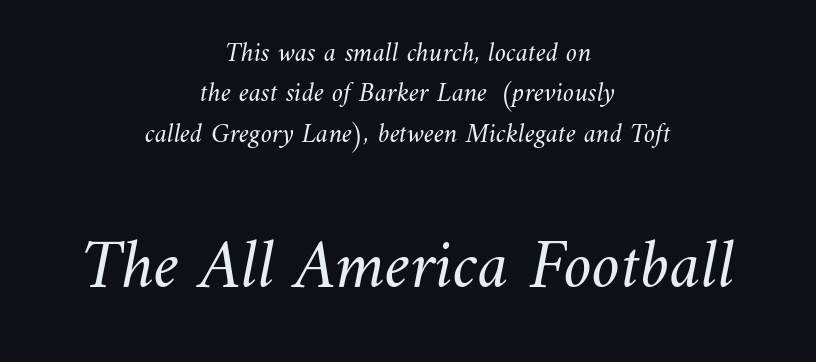
Q: Is the text bold? A: No.
Q: Is the text underlined? A: No.
Q: How is the paragraph aligned? A: Centered.
Q: Is the spacing between letters normal or unusually wide? A: Normal.
Q: Is the spacing between lines tight, normal or loose? A: Normal.
Q: Which block of text is set in a larger size, the first (top) or the second (bottom)? A: The second (bottom) one.
Q: Width (condensed, normal, or wide)? A: Normal.
Q: Stroke contrast? A: Medium.
Q: x-height? A: Small.
Q: Monospaced? A: No.
